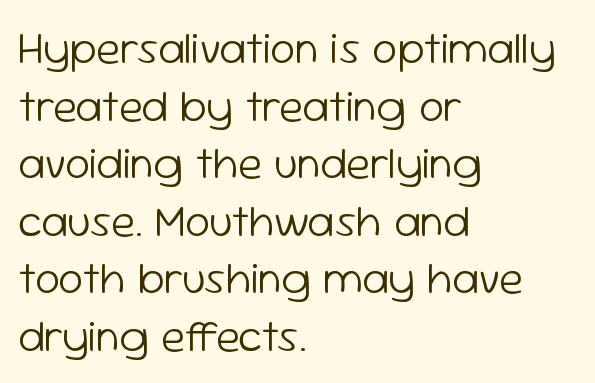
{"serif": "no", "italic": "no", "bold": "no", "weight": "light", "width": "normal", "stroke_contrast": "low", "x_height": "medium", "monospaced": "no", "underline": "no", "align": "left", "line_spacing": "normal", "line_spacing_ratio": 1.28, "letter_spacing": "normal", "letter_spacing_em": 0.0, "glyph_px": 45}
